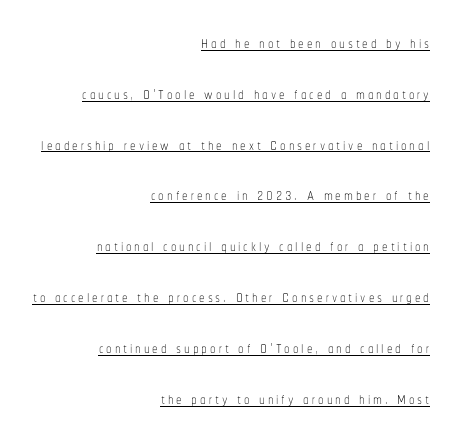
{"italic": "no", "bold": "no", "underline": "yes", "align": "right", "line_spacing": "loose", "line_spacing_ratio": 2.31, "glyph_px": 22}
